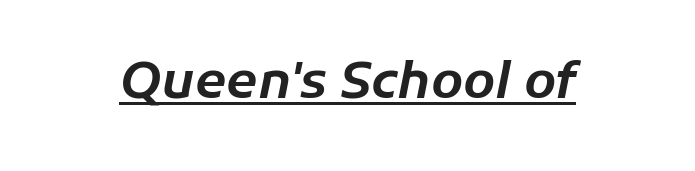
Q: Is the text italic (slanted)? A: Yes, it leans right by about 11 degrees.
Q: Is the text underlined? A: Yes.
Q: Is the spacing between letters normal or unusually wide? A: Normal.
Q: Width (condensed, normal, or wide)? A: Normal.
Q: Stroke contrast? A: Low.
Q: x-height? A: Medium.
Q: Monospaced? A: No.
